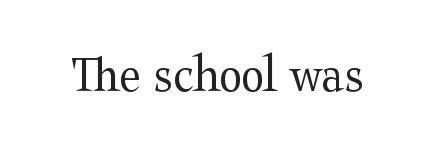
The image shows 54 px regular-weight, wide serif type, upright; set normal letter spacing, not underlined; medium stroke contrast and a medium x-height.
